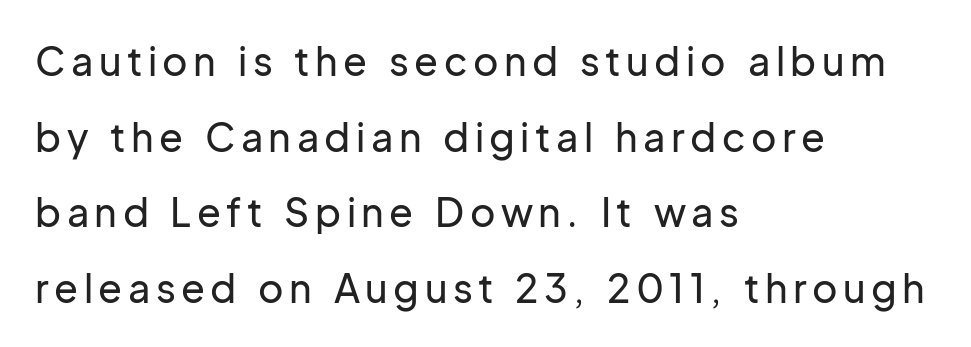
The image shows 39 px sans-serif type, upright; set left-aligned, loose line spacing (1.94x), not underlined; low stroke contrast and a medium x-height.
